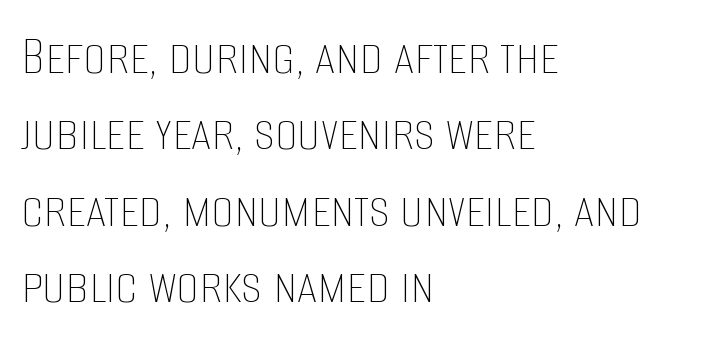
Q: Is the text bold? A: No.
Q: Is the text italic (slanted)? A: No, it is upright.
Q: Is the text underlined? A: No.
Q: How is the paragraph aligned? A: Left-aligned.
Q: Is the spacing between letters normal or unusually wide? A: Normal.
Q: Is the spacing between lines tight, normal or loose? A: Normal.
Q: Width (condensed, normal, or wide)? A: Condensed.
Q: Stroke contrast? A: Low.
Q: x-height? A: Large.
Q: Monospaced? A: No.
